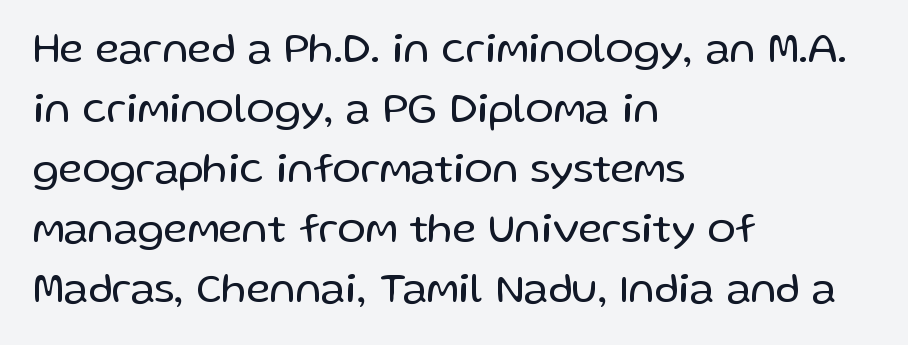
{"serif": "no", "italic": "no", "bold": "no", "weight": "regular", "width": "normal", "stroke_contrast": "low", "x_height": "medium", "monospaced": "no", "underline": "no", "align": "left", "line_spacing": "normal", "line_spacing_ratio": 1.43, "letter_spacing": "normal", "letter_spacing_em": 0.0, "glyph_px": 42}
